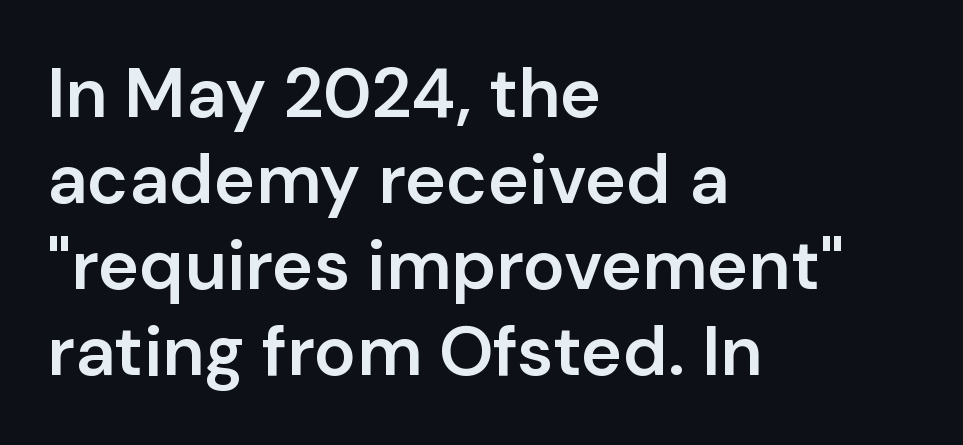
{"serif": "no", "italic": "no", "bold": "semi", "weight": "semibold", "width": "normal", "stroke_contrast": "low", "x_height": "medium", "monospaced": "no", "underline": "no", "align": "left", "line_spacing_ratio": 1.23, "letter_spacing": "normal", "letter_spacing_em": 0.0, "glyph_px": 70}
